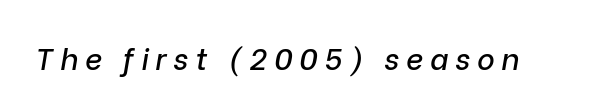
The image shows 30 px text type, italic (leaning right); set unusually wide letter spacing (+0.23 em), not underlined; low stroke contrast and a medium x-height.
